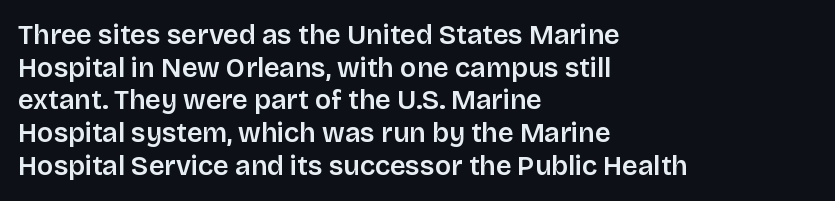
{"italic": "no", "underline": "no", "align": "left", "line_spacing_ratio": 1.21, "letter_spacing": "normal", "letter_spacing_em": 0.0, "glyph_px": 27}
